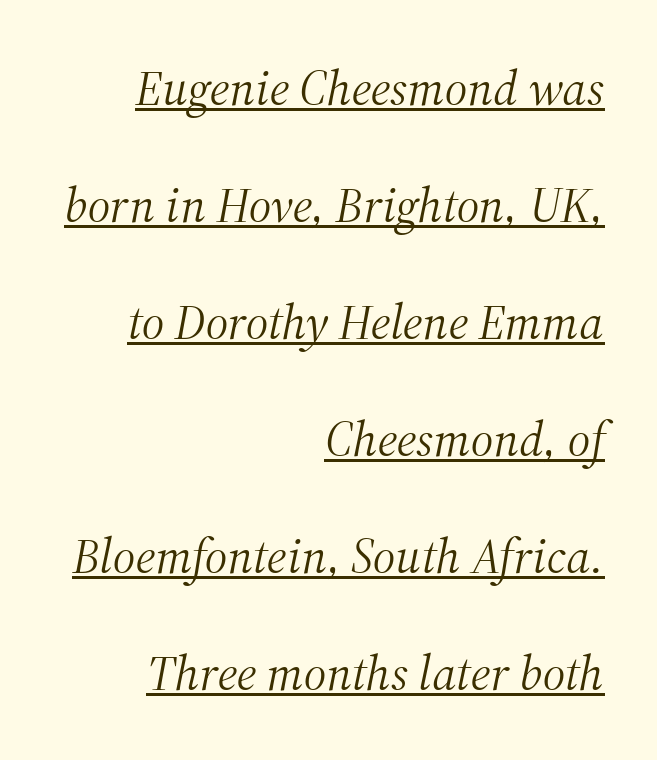
Q: Is the text bold? A: No.
Q: Is the text italic (slanted)? A: Yes, it leans right by about 12 degrees.
Q: Is the typeface a serif or a sans-serif typeface? A: Serif.
Q: Is the text underlined? A: Yes.
Q: How is the paragraph aligned? A: Right-aligned.
Q: Is the spacing between letters normal or unusually wide? A: Normal.
Q: Is the spacing between lines tight, normal or loose? A: Loose.
Q: Width (condensed, normal, or wide)? A: Normal.
Q: Stroke contrast? A: Medium.
Q: x-height? A: Medium.
Q: Monospaced? A: No.
